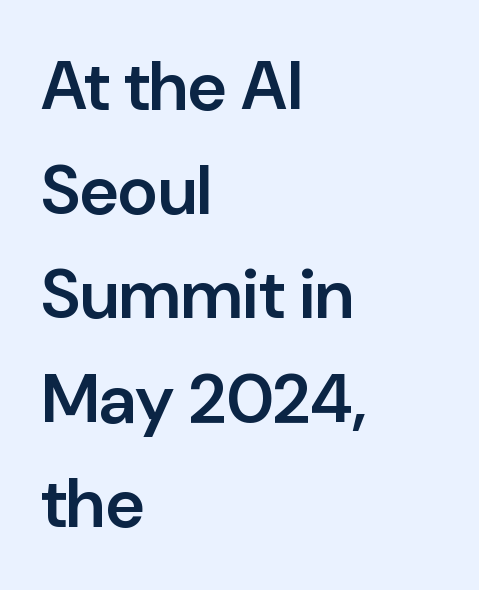
Q: Is the text bold? A: Semi-bold.
Q: Is the text italic (slanted)? A: No, it is upright.
Q: Is the typeface a serif or a sans-serif typeface? A: Sans-serif.
Q: Is the text underlined? A: No.
Q: How is the paragraph aligned? A: Left-aligned.
Q: Is the spacing between letters normal or unusually wide? A: Normal.
Q: Is the spacing between lines tight, normal or loose? A: Normal.
Q: Width (condensed, normal, or wide)? A: Normal.
Q: Stroke contrast? A: Low.
Q: x-height? A: Medium.
Q: Monospaced? A: No.
